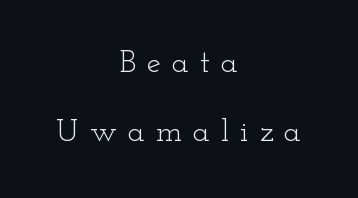
Q: Is the text bold? A: No.
Q: Is the text italic (slanted)? A: No, it is upright.
Q: Is the typeface a serif or a sans-serif typeface? A: Serif.
Q: Is the text underlined? A: No.
Q: How is the paragraph aligned? A: Centered.
Q: Is the spacing between letters normal or unusually wide? A: Unusually wide.
Q: Is the spacing between lines tight, normal or loose? A: Loose.
Q: Width (condensed, normal, or wide)? A: Wide.
Q: Stroke contrast? A: Low.
Q: x-height? A: Small.
Q: Monospaced? A: No.
